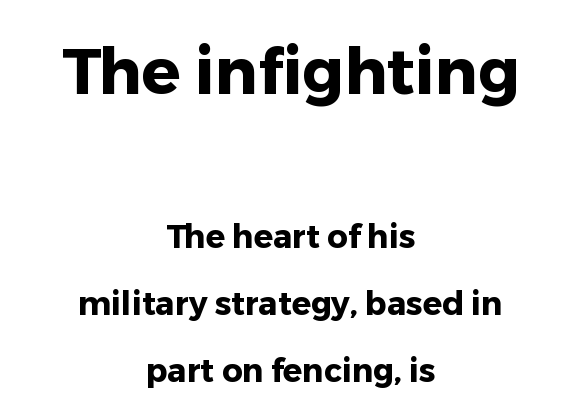
Q: Is the text bold? A: Yes.
Q: Is the text italic (slanted)? A: No, it is upright.
Q: Is the typeface a serif or a sans-serif typeface? A: Sans-serif.
Q: Is the text underlined? A: No.
Q: How is the paragraph aligned? A: Centered.
Q: Is the spacing between letters normal or unusually wide? A: Normal.
Q: Is the spacing between lines tight, normal or loose? A: Loose.
Q: Which block of text is set in a larger size, the first (top) or the second (bottom)? A: The first (top) one.
Q: Width (condensed, normal, or wide)? A: Normal.
Q: Stroke contrast? A: Low.
Q: x-height? A: Medium.
Q: Monospaced? A: No.
